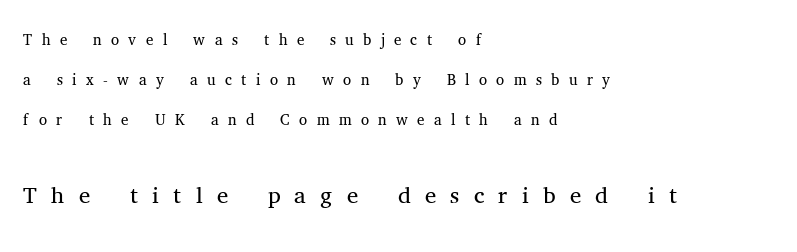
The image shows 35 px light serif type, upright; set left-aligned, line spacing 1.73x, unusually wide letter spacing (+0.41 em), not underlined; the second (bottom) block is 1.52x larger; medium stroke contrast and a medium x-height.
